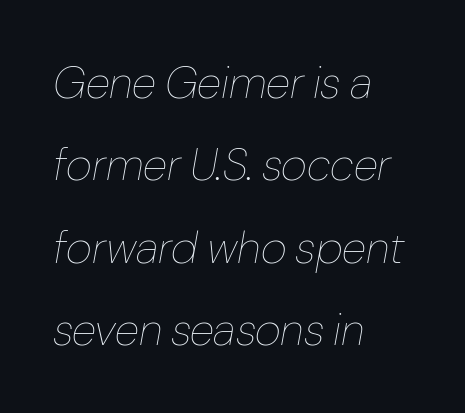
Short and long lines alike share a common starting point at left. Here the designer chose a conventional face with non-uniform glyph widths. Bold? No — there's no thickening of the strokes. Every character sits at an angle, as italics do. The type is set solid horizontally, with unmodified tracking.
